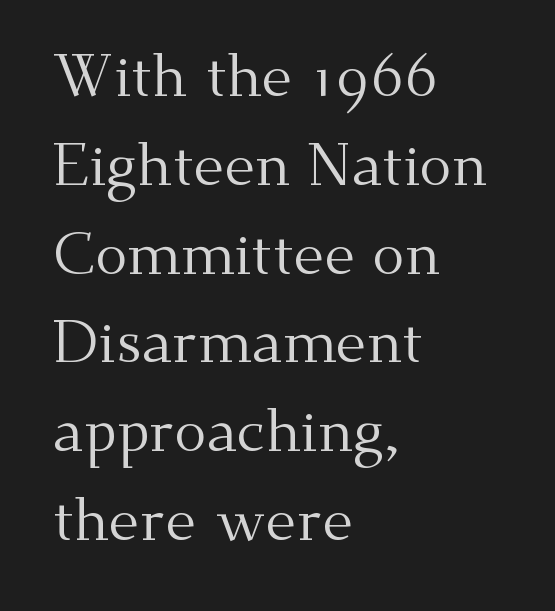
The image shows 60 px regular-weight serif type, upright; set left-aligned, normal line spacing (1.48x), normal letter spacing, not underlined; medium stroke contrast and a small x-height.
